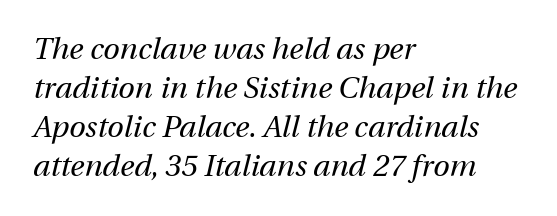
The image shows 30 px regular-weight type, italic (leaning right); set left-aligned, normal line spacing (1.3x), normal letter spacing, not underlined; medium stroke contrast and a medium x-height.
